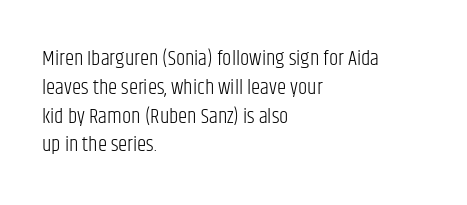
The image shows 21 px text type, upright; set left-aligned, normal line spacing (1.37x), normal letter spacing, not underlined.
